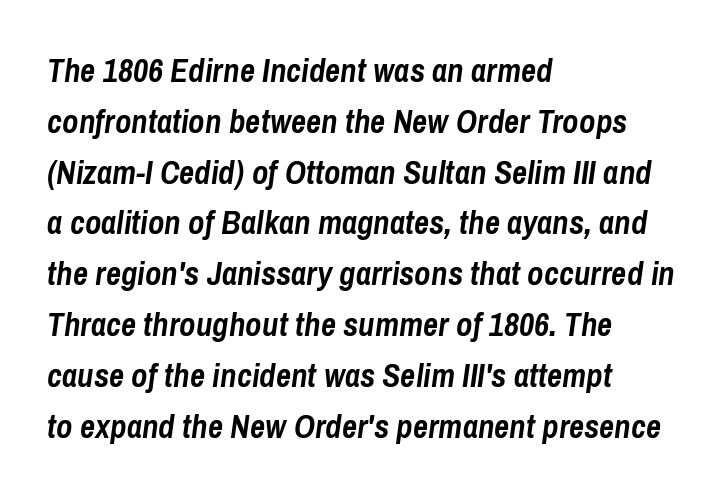
Normally led — the rows are evenly, conventionally spaced. A bare baseline throughout the passage. Left-aligned paragraph, ragged on the right. Pretty heavy lettering here — definitely bold. Slanted lettering throughout. The rendering uses natural spacing where letterforms have individual widths.
